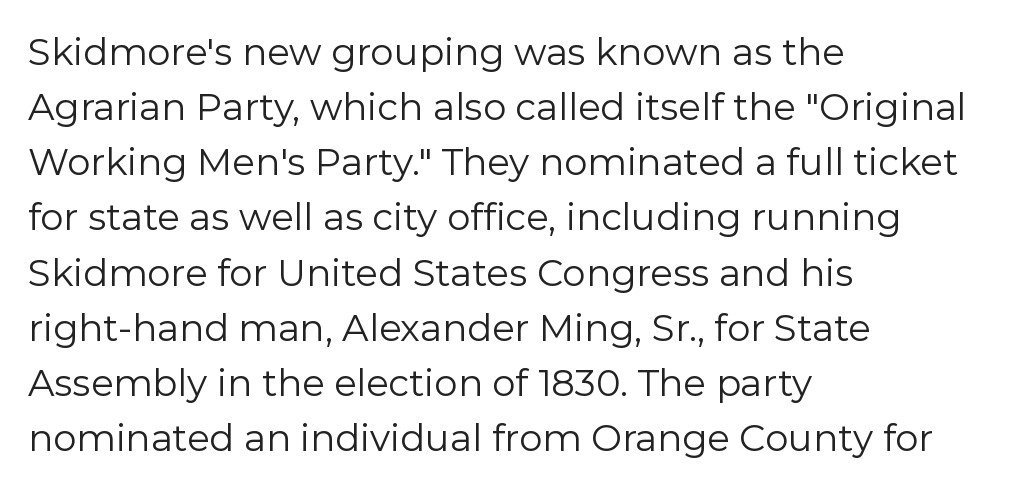
{"serif": "no", "italic": "no", "bold": "no", "weight": "regular", "width": "normal", "stroke_contrast": "low", "x_height": "medium", "monospaced": "no", "underline": "no", "align": "left", "line_spacing": "normal", "line_spacing_ratio": 1.49, "letter_spacing": "normal", "letter_spacing_em": 0.0, "glyph_px": 37}
